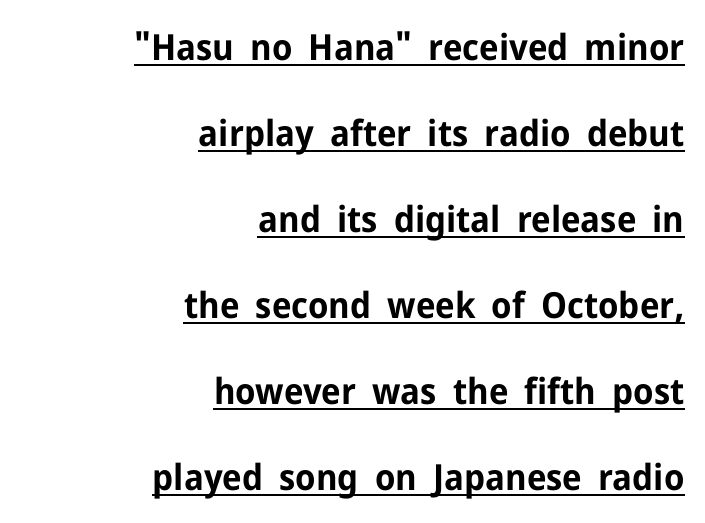
Upright lettering throughout. Is this a fixed-width face? No — the glyphs have proportional, varying widths. What stands out about the letter spacing? Nothing — it is the standard amount. Students, observe: this is what heavily led, spacious text looks like. Is the block centered? No — it sits flush against the right margin.
